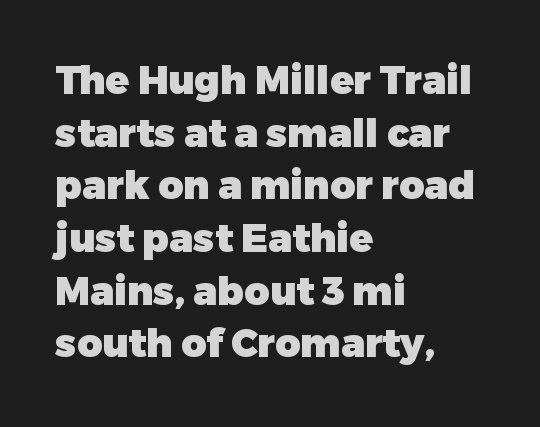
Q: Is the text bold? A: Yes.
Q: Is the text italic (slanted)? A: No, it is upright.
Q: Is the typeface a serif or a sans-serif typeface? A: Sans-serif.
Q: Is the text underlined? A: No.
Q: How is the paragraph aligned? A: Left-aligned.
Q: Is the spacing between letters normal or unusually wide? A: Normal.
Q: Is the spacing between lines tight, normal or loose? A: Normal.
Q: Width (condensed, normal, or wide)? A: Normal.
Q: Stroke contrast? A: Low.
Q: x-height? A: Medium.
Q: Monospaced? A: No.
